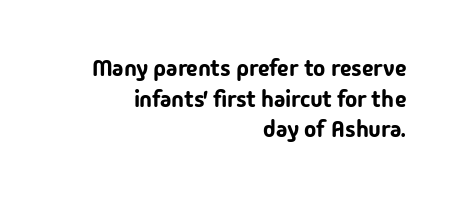
The image shows 23 px text type, upright; set right-aligned, normal line spacing (1.33x), normal letter spacing, not underlined.
